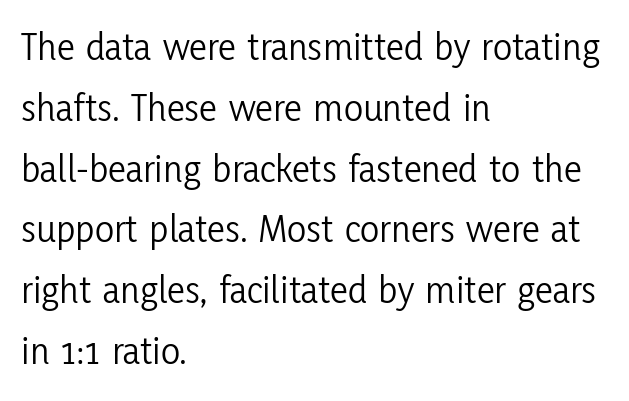
{"serif": "no", "italic": "no", "bold": "no", "weight": "light", "width": "condensed", "stroke_contrast": "low", "x_height": "medium", "monospaced": "no", "underline": "no", "align": "left", "line_spacing": "normal", "line_spacing_ratio": 1.52, "letter_spacing": "normal", "letter_spacing_em": 0.0, "glyph_px": 40}
